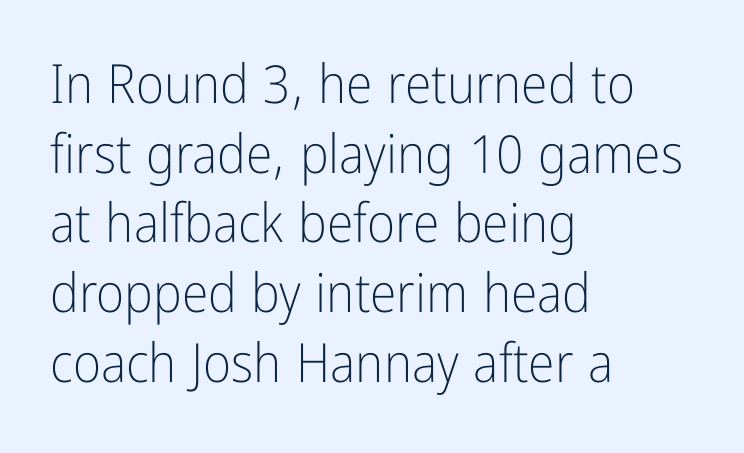
{"serif": "no", "italic": "no", "bold": "no", "weight": "light", "width": "condensed", "stroke_contrast": "low", "x_height": "medium", "monospaced": "no", "underline": "no", "align": "left", "line_spacing": "normal", "line_spacing_ratio": 1.29, "letter_spacing": "normal", "letter_spacing_em": 0.0, "glyph_px": 54}
